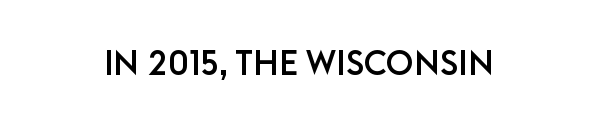
Q: Is the text italic (slanted)? A: No, it is upright.
Q: Is the typeface a serif or a sans-serif typeface? A: Sans-serif.
Q: Is the text underlined? A: No.
Q: Is the spacing between letters normal or unusually wide? A: Normal.
Q: Width (condensed, normal, or wide)? A: Normal.
Q: Stroke contrast? A: Low.
Q: x-height? A: Large.
Q: Monospaced? A: No.
